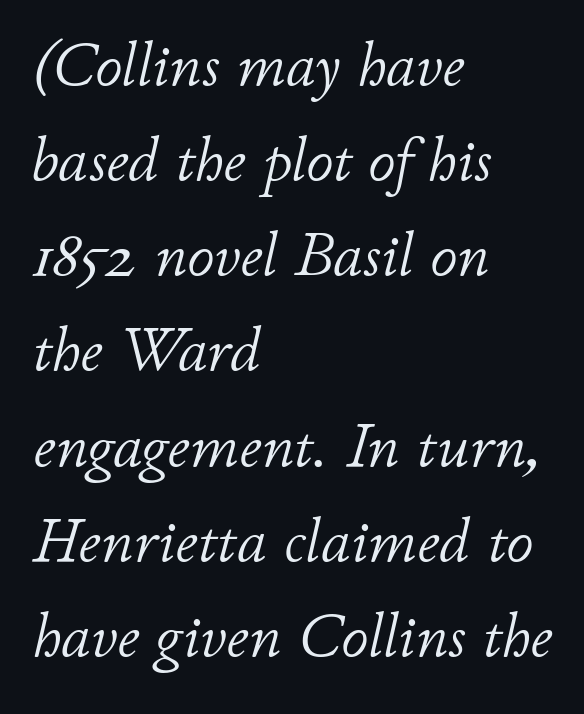
No extra tracking has been applied to these lines. The letters advance in unequal steps, a hallmark of proportional type. Reading down the block, your eye returns to a fixed left position each line. Italic: yes, the glyphs are oblique. Nobody drew a line under any word here. Regarding leading, the lines here are spaced in the standard way.
